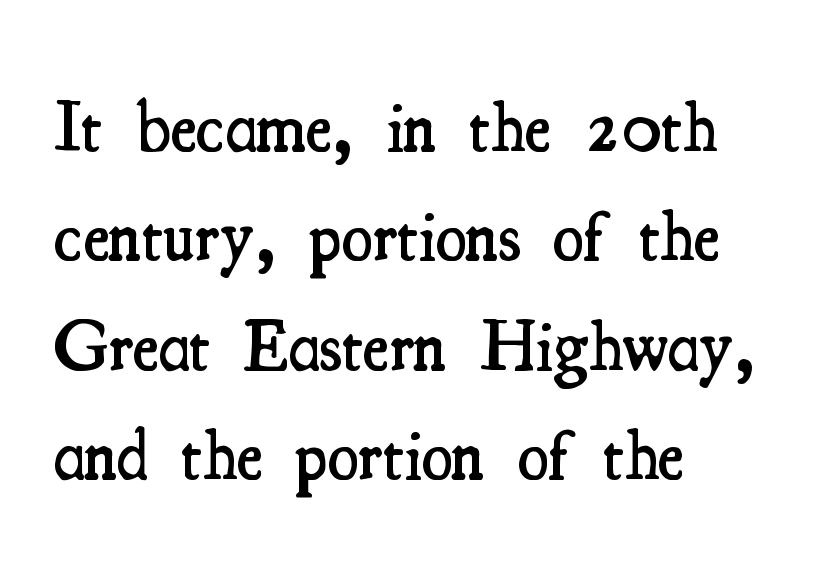
The image shows 71 px semibold, condensed serif type, upright; set left-aligned, normal line spacing (1.54x), normal letter spacing, not underlined; medium stroke contrast and a small x-height.
